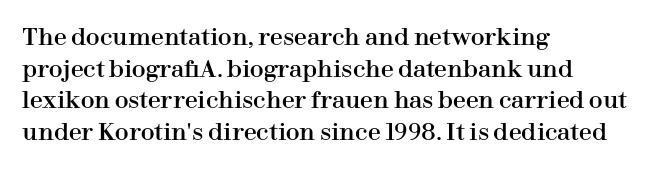
The image shows 23 px text type, upright; set left-aligned, normal line spacing (1.37x), normal letter spacing, not underlined.
